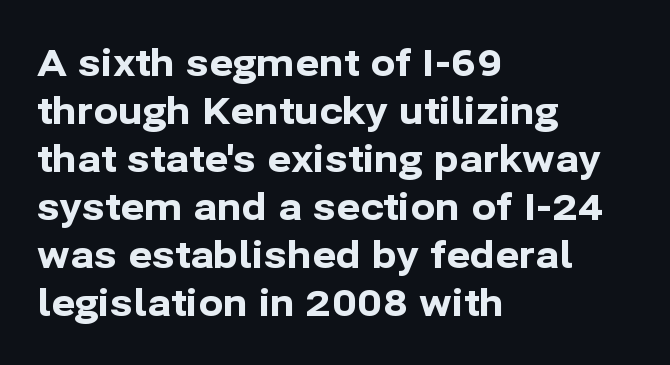
Q: Is the text bold? A: Yes.
Q: Is the text italic (slanted)? A: No, it is upright.
Q: Is the typeface a serif or a sans-serif typeface? A: Sans-serif.
Q: Is the text underlined? A: No.
Q: How is the paragraph aligned? A: Left-aligned.
Q: Is the spacing between letters normal or unusually wide? A: Normal.
Q: Is the spacing between lines tight, normal or loose? A: Normal.
Q: Width (condensed, normal, or wide)? A: Normal.
Q: Stroke contrast? A: Low.
Q: x-height? A: Medium.
Q: Monospaced? A: No.
